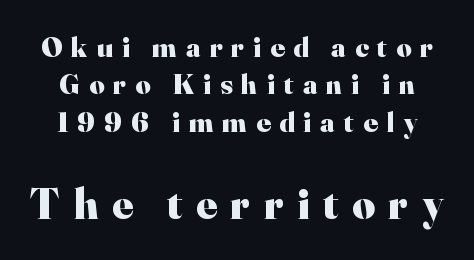
Q: Is the text bold? A: Yes.
Q: Is the text italic (slanted)? A: No, it is upright.
Q: Is the typeface a serif or a sans-serif typeface? A: Serif.
Q: Is the text underlined? A: No.
Q: Is the spacing between letters normal or unusually wide? A: Unusually wide.
Q: Is the spacing between lines tight, normal or loose? A: Normal.
Q: Which block of text is set in a larger size, the first (top) or the second (bottom)? A: The second (bottom) one.
Q: Width (condensed, normal, or wide)? A: Normal.
Q: Stroke contrast? A: High.
Q: x-height? A: Small.
Q: Monospaced? A: No.
